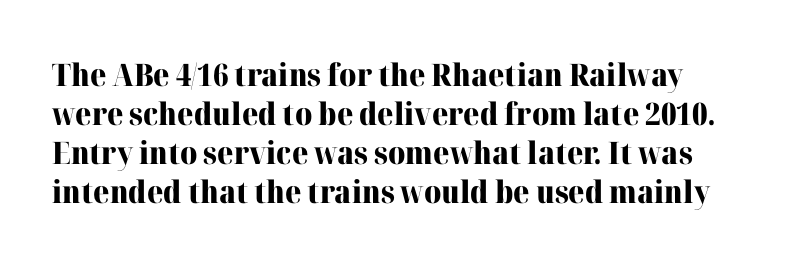
The image shows 31 px heavy serif type, upright; set normal line spacing (1.26x), normal letter spacing, not underlined; high stroke contrast and a medium x-height.
